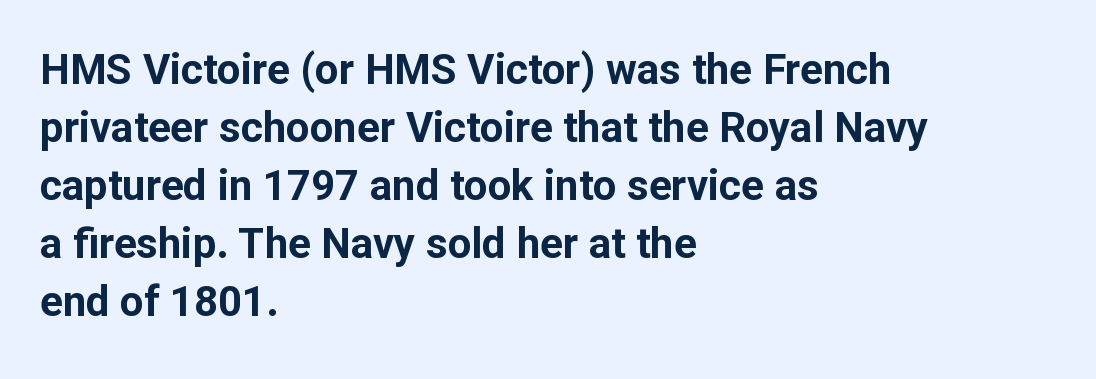
Q: Is the text bold? A: Yes.
Q: Is the text italic (slanted)? A: No, it is upright.
Q: Is the typeface a serif or a sans-serif typeface? A: Sans-serif.
Q: Is the text underlined? A: No.
Q: How is the paragraph aligned? A: Left-aligned.
Q: Is the spacing between letters normal or unusually wide? A: Normal.
Q: Is the spacing between lines tight, normal or loose? A: Normal.
Q: Width (condensed, normal, or wide)? A: Normal.
Q: Stroke contrast? A: Low.
Q: x-height? A: Medium.
Q: Monospaced? A: No.
